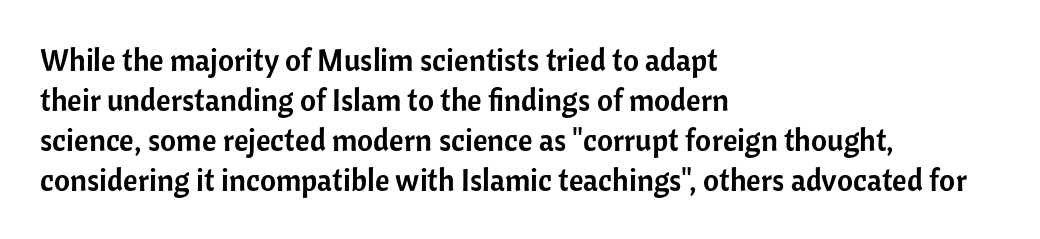
The image shows 31 px sans-serif type, upright; set left-aligned, normal line spacing (1.29x), normal letter spacing, not underlined; low stroke contrast and a medium x-height.
